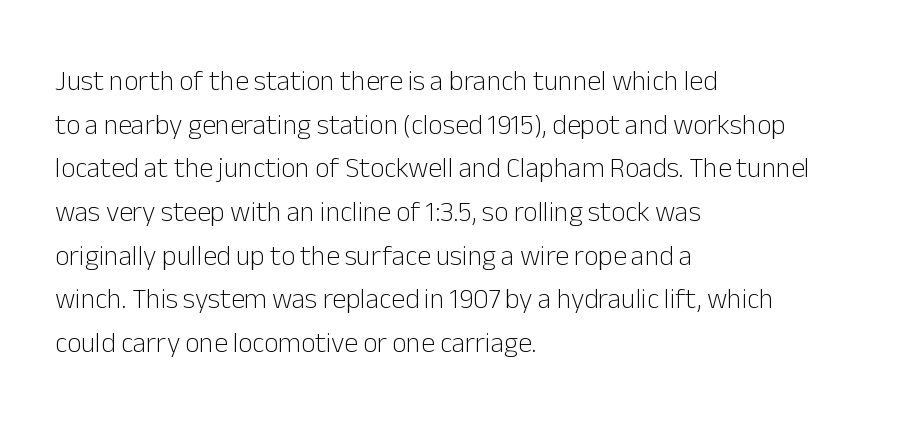
The image shows 28 px light sans-serif type, upright; set left-aligned, normal line spacing (1.56x), normal letter spacing, not underlined; low stroke contrast and a medium x-height.
